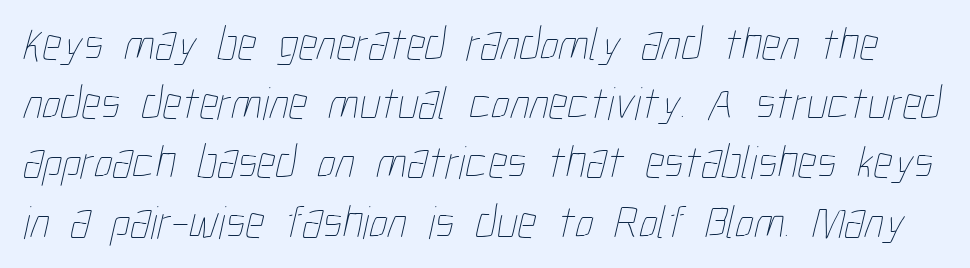
The image shows 47 px thin, condensed type; set normal line spacing (1.26x), normal letter spacing, not underlined; low stroke contrast and a medium x-height.
